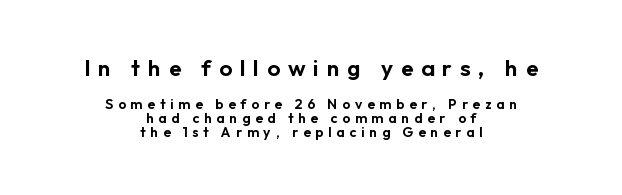
Does the lettering tilt? It doesn't — this is upright. Unmarked baselines from the first word to the last. Leading is clearly below the norm, producing a dense column. Block one is the big one; block two sits smaller underneath. A typesetter would call this heavily tracked-out type.
